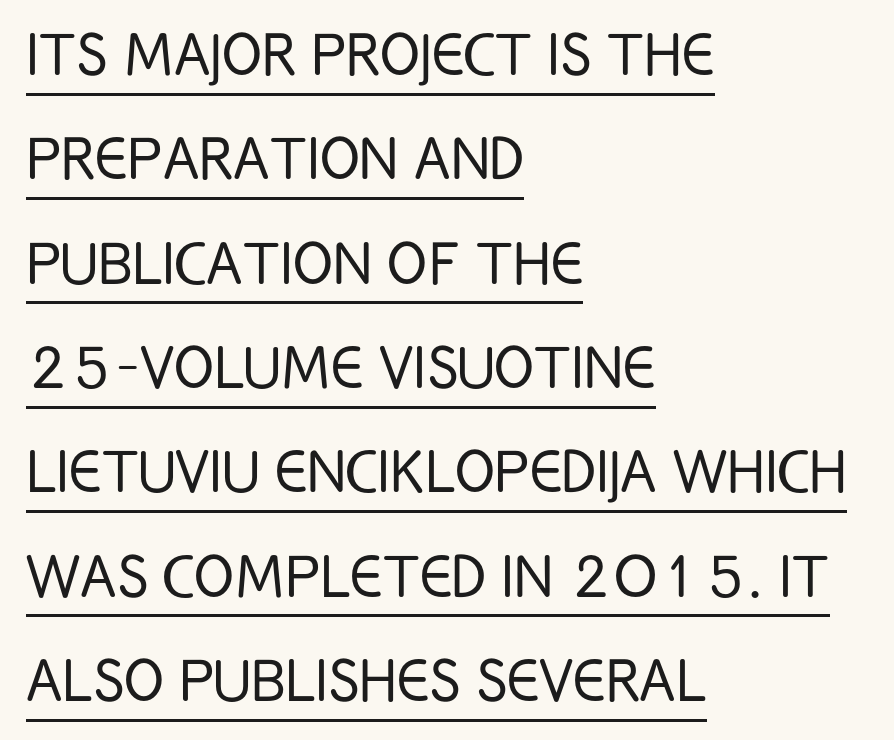
Q: Is the text bold? A: No.
Q: Is the text italic (slanted)? A: No, it is upright.
Q: Is the typeface a serif or a sans-serif typeface? A: Sans-serif.
Q: Is the text underlined? A: Yes.
Q: How is the paragraph aligned? A: Left-aligned.
Q: Is the spacing between letters normal or unusually wide? A: Normal.
Q: Is the spacing between lines tight, normal or loose? A: Normal.
Q: Width (condensed, normal, or wide)? A: Condensed.
Q: Stroke contrast? A: Low.
Q: x-height? A: Large.
Q: Monospaced? A: No.
